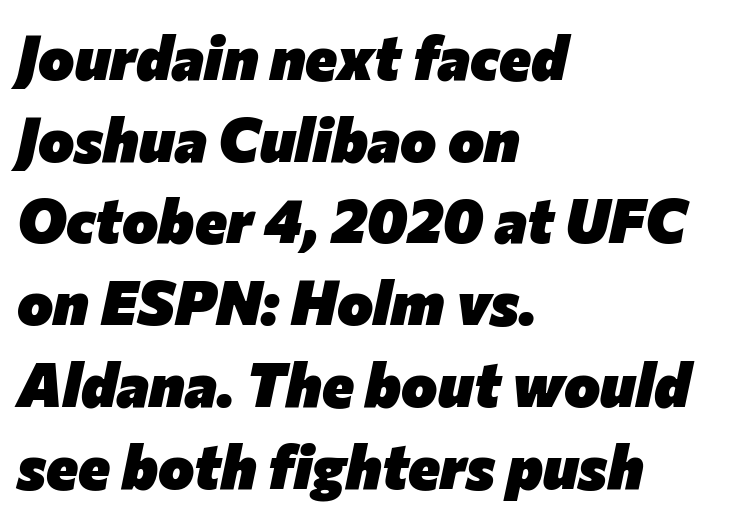
The image shows 61 px heavy type, italic (leaning right); set left-aligned, normal line spacing (1.34x), normal letter spacing, not underlined; low stroke contrast and a medium x-height.
